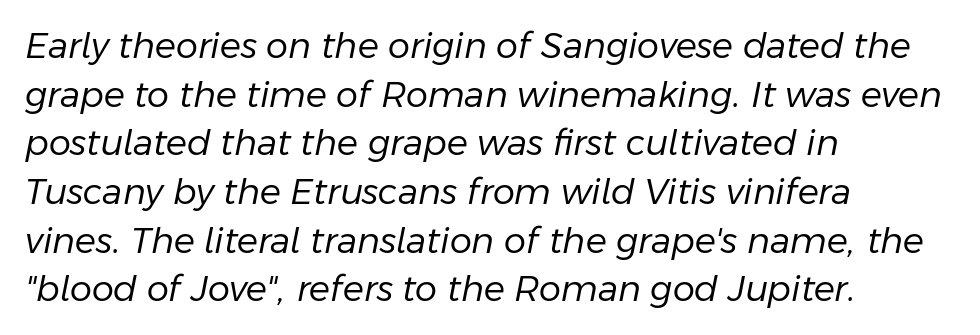
The image shows 35 px regular-weight type, italic (leaning right); set left-aligned, normal line spacing (1.39x), normal letter spacing, not underlined; low stroke contrast and a medium x-height.
